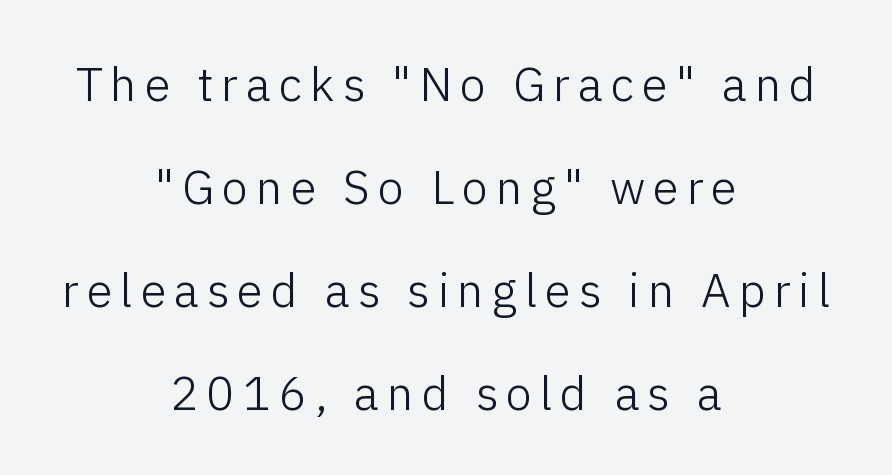
The image shows 47 px light sans-serif type, upright; set centered, loose line spacing (2.19x), not underlined; low stroke contrast and a medium x-height.
